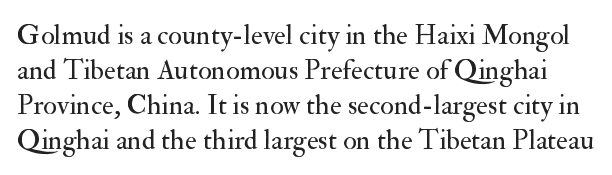
{"serif": "yes", "italic": "no", "bold": "no", "weight": "regular", "width": "normal", "stroke_contrast": "medium", "x_height": "small", "monospaced": "no", "underline": "no", "line_spacing": "normal", "line_spacing_ratio": 1.25, "letter_spacing": "normal", "letter_spacing_em": 0.0, "glyph_px": 28}
